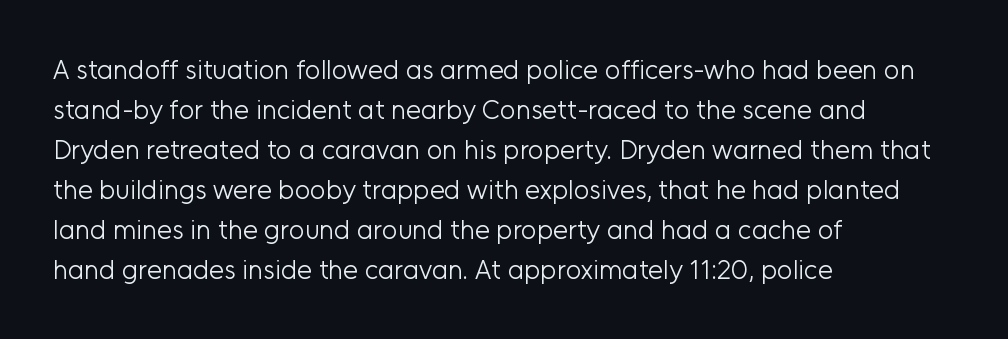
{"italic": "no", "bold": "no", "underline": "no", "align": "left", "line_spacing": "normal", "line_spacing_ratio": 1.48, "letter_spacing": "normal", "letter_spacing_em": 0.0, "glyph_px": 27}
